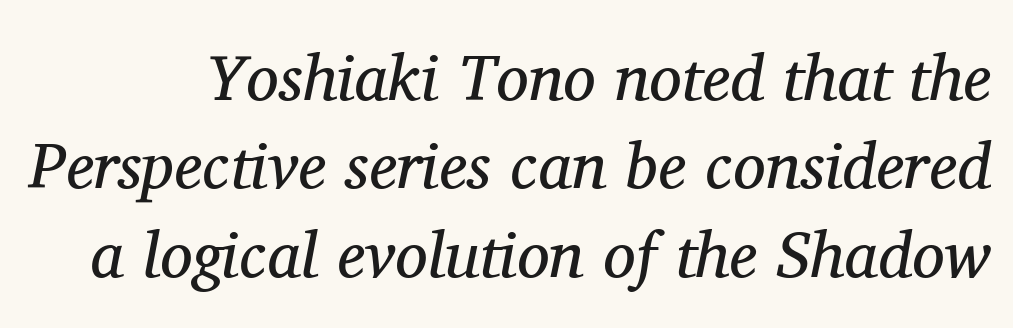
Q: Is the text bold? A: No.
Q: Is the text italic (slanted)? A: Yes, it leans right by about 11 degrees.
Q: Is the typeface a serif or a sans-serif typeface? A: Serif.
Q: Is the text underlined? A: No.
Q: Is the spacing between letters normal or unusually wide? A: Normal.
Q: Is the spacing between lines tight, normal or loose? A: Normal.
Q: Width (condensed, normal, or wide)? A: Normal.
Q: Stroke contrast? A: Medium.
Q: x-height? A: Medium.
Q: Monospaced? A: No.
